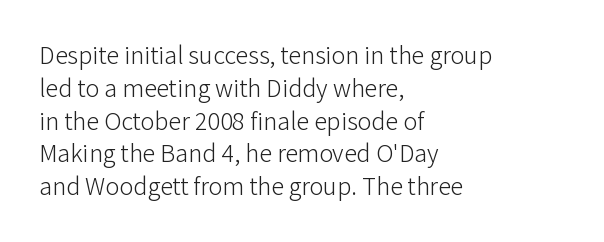
The image shows 26 px text type, upright; set left-aligned, normal line spacing (1.26x), normal letter spacing, not underlined.
